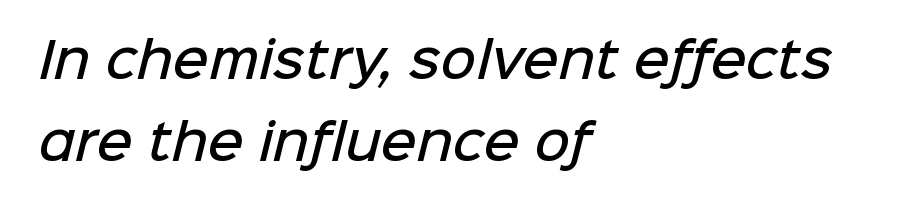
The image shows 49 px semibold sans-serif type; set left-aligned, normal line spacing (1.67x), normal letter spacing, not underlined; low stroke contrast and a medium x-height.
